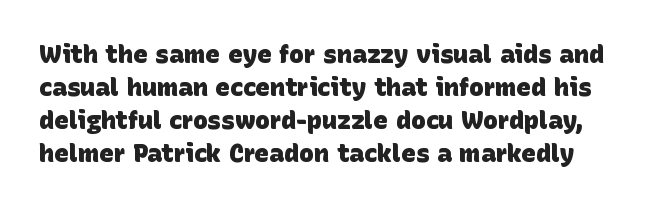
Q: Is the text bold? A: Yes.
Q: Is the text underlined? A: No.
Q: Is the spacing between letters normal or unusually wide? A: Normal.
Q: Is the spacing between lines tight, normal or loose? A: Normal.
